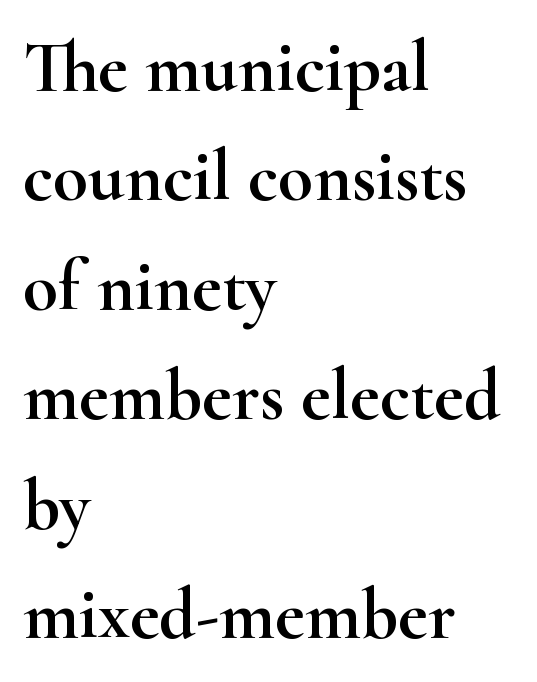
{"serif": "yes", "italic": "no", "width": "wide", "stroke_contrast": "high", "x_height": "small", "monospaced": "no", "underline": "no", "align": "left", "line_spacing": "normal", "line_spacing_ratio": 1.52, "letter_spacing": "normal", "letter_spacing_em": 0.0, "glyph_px": 72}
